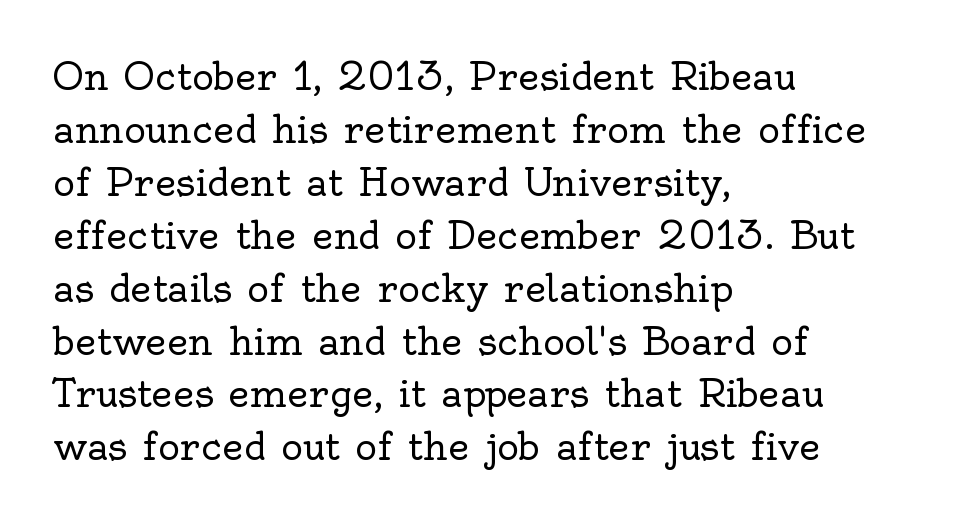
{"serif": "yes", "italic": "no", "bold": "no", "weight": "regular", "width": "normal", "x_height": "small", "monospaced": "no", "underline": "no", "align": "left", "line_spacing": "normal", "line_spacing_ratio": 1.43, "letter_spacing": "normal", "letter_spacing_em": 0.0, "glyph_px": 37}
